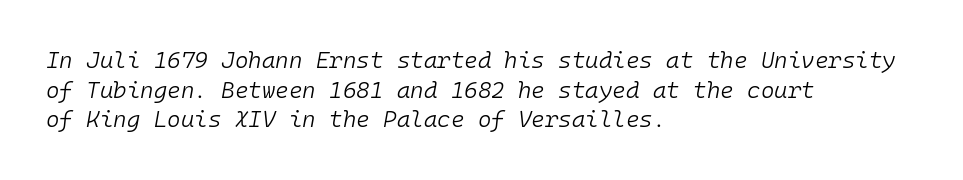
{"italic": "yes", "lean": "right", "slant_degrees": 10, "bold": "no", "underline": "no", "align": "left", "line_spacing": "normal", "line_spacing_ratio": 1.29, "letter_spacing": "normal", "letter_spacing_em": 0.0, "glyph_px": 23}
